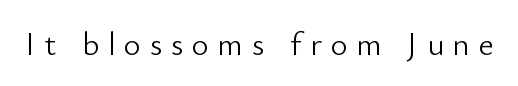
Q: Is the text bold? A: No.
Q: Is the text italic (slanted)? A: No, it is upright.
Q: Is the typeface a serif or a sans-serif typeface? A: Sans-serif.
Q: Is the text underlined? A: No.
Q: Is the spacing between letters normal or unusually wide? A: Unusually wide.
Q: Width (condensed, normal, or wide)? A: Normal.
Q: Stroke contrast? A: Low.
Q: x-height? A: Small.
Q: Monospaced? A: No.
